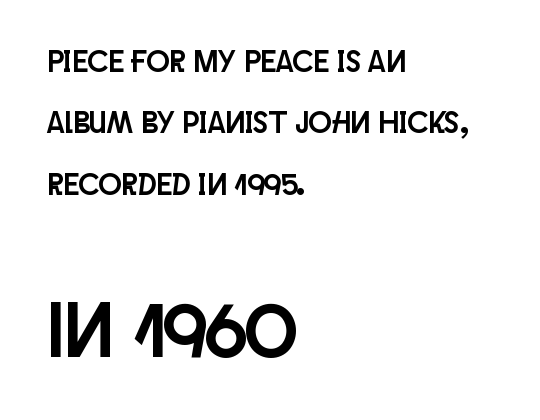
Q: Is the text italic (slanted)? A: No, it is upright.
Q: Is the typeface a serif or a sans-serif typeface? A: Sans-serif.
Q: Is the text underlined? A: No.
Q: How is the paragraph aligned? A: Left-aligned.
Q: Is the spacing between letters normal or unusually wide? A: Normal.
Q: Is the spacing between lines tight, normal or loose? A: Loose.
Q: Which block of text is set in a larger size, the first (top) or the second (bottom)? A: The second (bottom) one.
Q: Width (condensed, normal, or wide)? A: Condensed.
Q: Stroke contrast? A: Low.
Q: x-height? A: Large.
Q: Monospaced? A: No.
